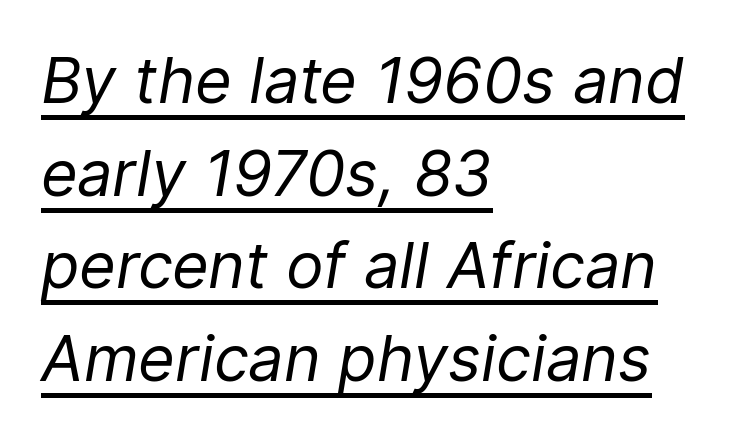
Weight: not bold — regular or lighter. Inter-character spacing is left at the font's built-in metrics. Italic: yes, the glyphs are oblique. The rendered words wear a rule along their underside.
